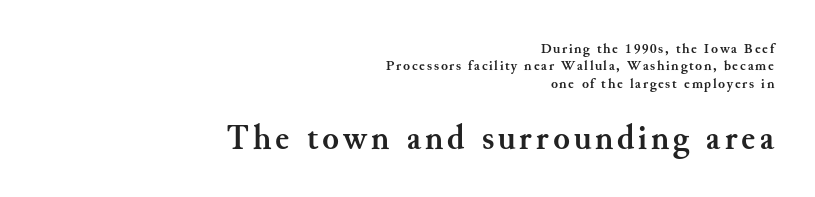
Q: Is the text bold? A: Yes.
Q: Is the text italic (slanted)? A: No, it is upright.
Q: Is the typeface a serif or a sans-serif typeface? A: Serif.
Q: Is the text underlined? A: No.
Q: How is the paragraph aligned? A: Right-aligned.
Q: Is the spacing between lines tight, normal or loose? A: Normal.
Q: Which block of text is set in a larger size, the first (top) or the second (bottom)? A: The second (bottom) one.
Q: Width (condensed, normal, or wide)? A: Normal.
Q: Stroke contrast? A: Medium.
Q: x-height? A: Small.
Q: Monospaced? A: No.
